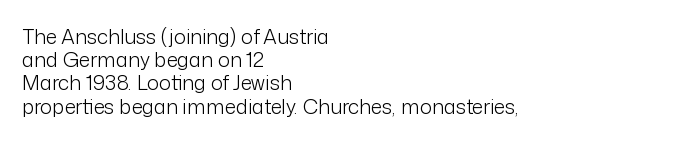
The image shows 20 px text type, upright; set left-aligned, line spacing 1.16x, normal letter spacing, not underlined.
